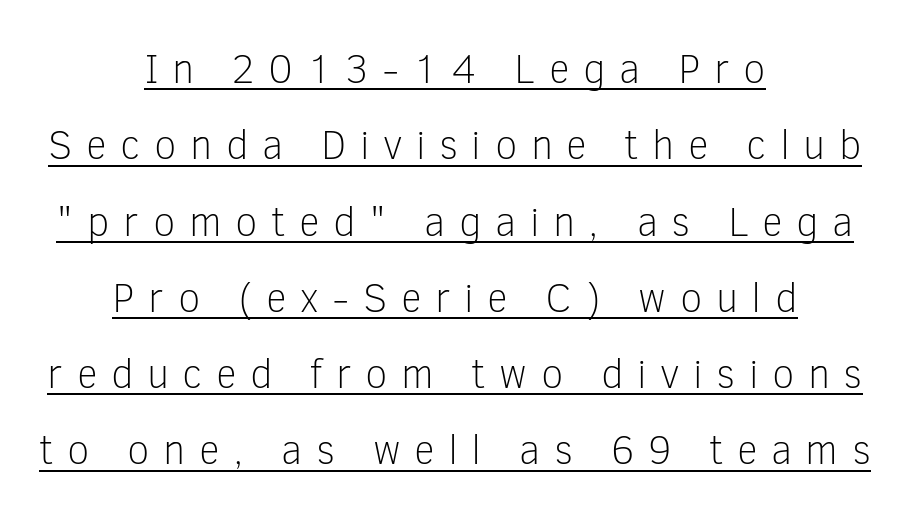
Caption: multi-line text, centered on the measure. Tracking here is generous; glyphs stand well apart from one another. It's the straight-up-and-down kind of type. Looks like regular typesetting: each glyph gets only the width it needs. Weight class: somewhere from thin through regular.
